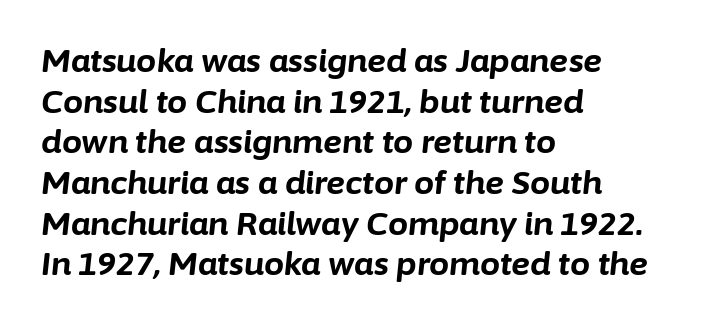
The image shows 32 px bold type, italic (leaning right); set left-aligned, normal line spacing (1.27x), normal letter spacing, not underlined; low stroke contrast and a medium x-height.
